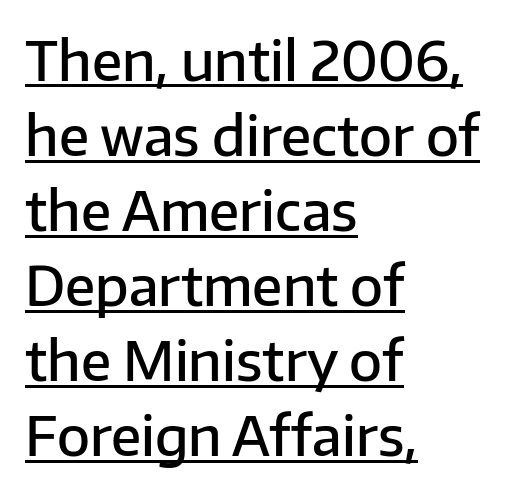
Q: Is the text bold? A: Semi-bold.
Q: Is the text italic (slanted)? A: No, it is upright.
Q: Is the typeface a serif or a sans-serif typeface? A: Sans-serif.
Q: Is the text underlined? A: Yes.
Q: How is the paragraph aligned? A: Left-aligned.
Q: Is the spacing between letters normal or unusually wide? A: Normal.
Q: Is the spacing between lines tight, normal or loose? A: Normal.
Q: Width (condensed, normal, or wide)? A: Normal.
Q: Stroke contrast? A: Low.
Q: x-height? A: Medium.
Q: Monospaced? A: No.
